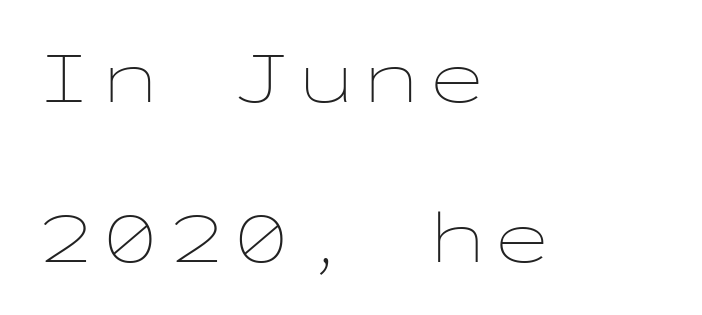
Q: Is the text bold? A: No.
Q: Is the text italic (slanted)? A: No, it is upright.
Q: Is the text underlined? A: No.
Q: How is the paragraph aligned? A: Left-aligned.
Q: Is the spacing between lines tight, normal or loose? A: Loose.
Q: Width (condensed, normal, or wide)? A: Wide.
Q: Stroke contrast? A: Low.
Q: x-height? A: Medium.
Q: Monospaced? A: Yes.
